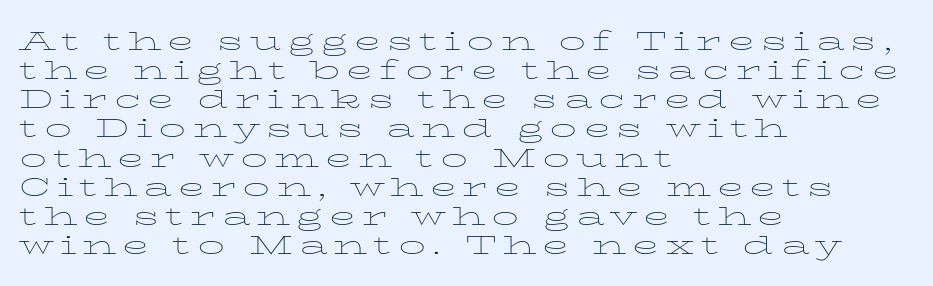
{"italic": "no", "bold": "no", "underline": "no", "align": "left", "line_spacing": "tight", "line_spacing_ratio": 1.08, "letter_spacing": "wide", "letter_spacing_em": 0.22, "glyph_px": 27}
